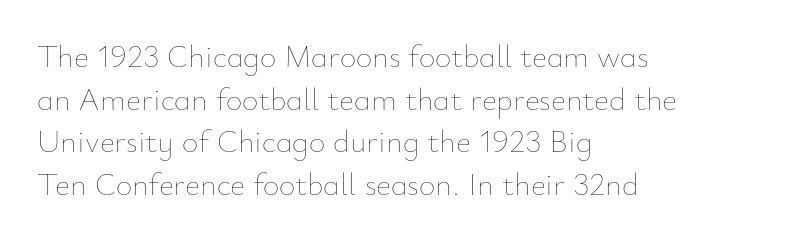
{"italic": "no", "bold": "no", "weight": "thin", "width": "normal", "stroke_contrast": "low", "x_height": "small", "monospaced": "no", "underline": "no", "align": "left", "line_spacing": "normal", "line_spacing_ratio": 1.33, "letter_spacing": "normal", "letter_spacing_em": 0.0, "glyph_px": 32}
